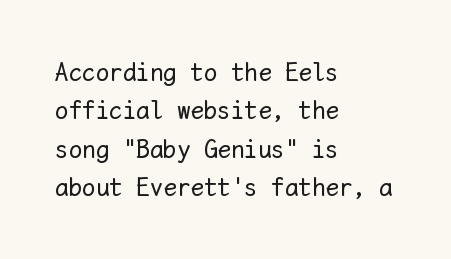
Q: Is the text bold? A: No.
Q: Is the text italic (slanted)? A: No, it is upright.
Q: Is the text underlined? A: No.
Q: How is the paragraph aligned? A: Left-aligned.
Q: Is the spacing between letters normal or unusually wide? A: Normal.
Q: Is the spacing between lines tight, normal or loose? A: Normal.
